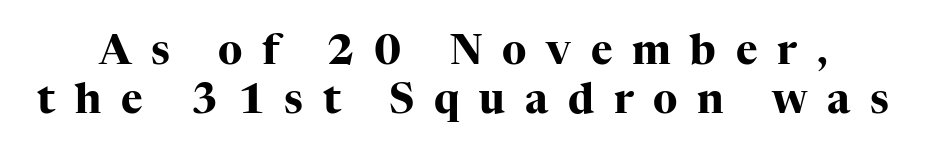
{"serif": "yes", "italic": "no", "bold": "yes", "weight": "heavy", "width": "normal", "stroke_contrast": "high", "x_height": "medium", "monospaced": "no", "underline": "no", "line_spacing_ratio": 1.2, "letter_spacing": "wide", "letter_spacing_em": 0.48, "glyph_px": 41}
